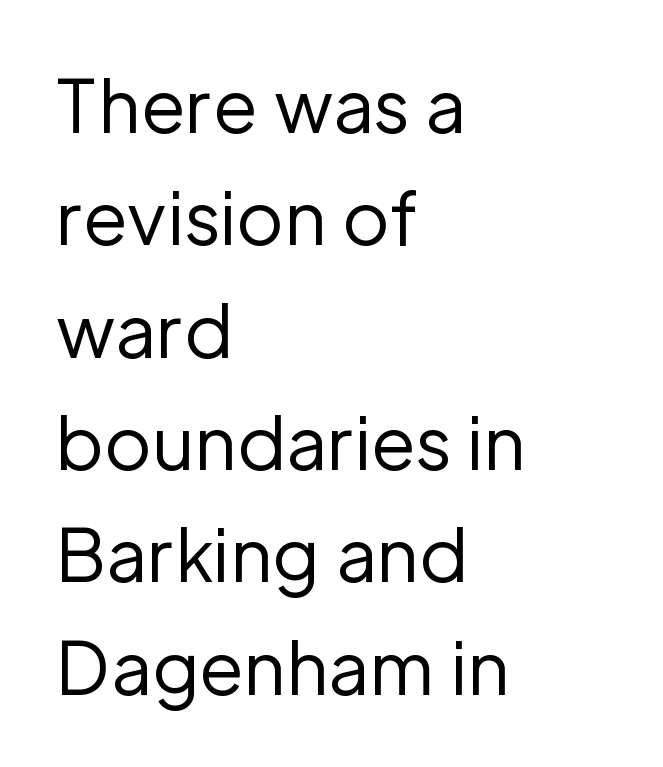
Q: Is the text bold? A: No.
Q: Is the text italic (slanted)? A: No, it is upright.
Q: Is the typeface a serif or a sans-serif typeface? A: Sans-serif.
Q: Is the text underlined? A: No.
Q: How is the paragraph aligned? A: Left-aligned.
Q: Is the spacing between letters normal or unusually wide? A: Normal.
Q: Is the spacing between lines tight, normal or loose? A: Normal.
Q: Width (condensed, normal, or wide)? A: Normal.
Q: Stroke contrast? A: Low.
Q: x-height? A: Medium.
Q: Monospaced? A: No.
